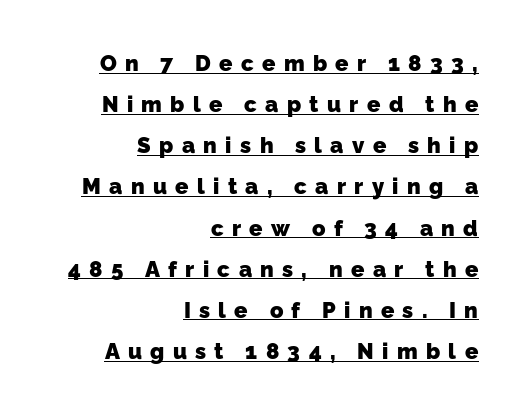
Short note: letters widely spaced. This is underlined copy, the kind a proofreader might mark for attention. The strokes are fattened all the way to bold. Horizontally, the lines are justified to the trailing edge only.
